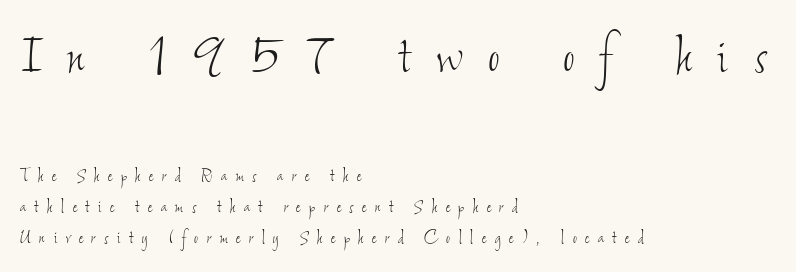
Q: Is the text bold? A: No.
Q: Is the text underlined? A: No.
Q: How is the paragraph aligned? A: Left-aligned.
Q: Is the spacing between letters normal or unusually wide? A: Unusually wide.
Q: Is the spacing between lines tight, normal or loose? A: Normal.
Q: Which block of text is set in a larger size, the first (top) or the second (bottom)? A: The first (top) one.
Q: Width (condensed, normal, or wide)? A: Condensed.
Q: Stroke contrast? A: Low.
Q: x-height? A: Small.
Q: Monospaced? A: No.
